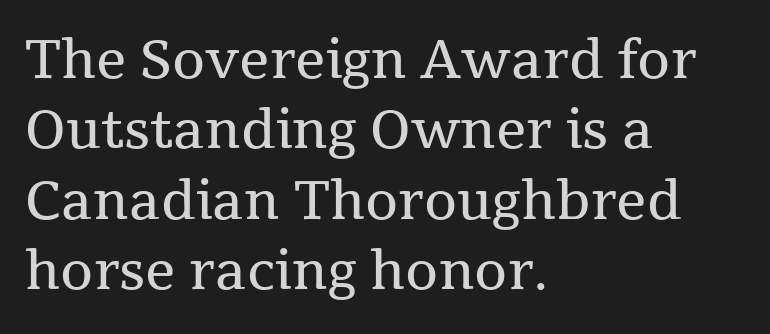
The image shows 53 px regular-weight serif type, upright; set left-aligned, normal line spacing (1.33x), normal letter spacing, not underlined; medium stroke contrast and a medium x-height.
